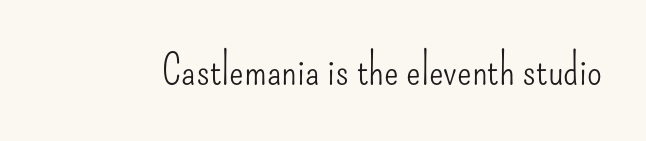
This rendering employs a face without finishing strokes, i.e., a sans-serif. The line texture is even and compact thanks to regular tracking. The strokes carry an ordinary text weight at most. Notice how the stems are strictly vertical — no italics here.
